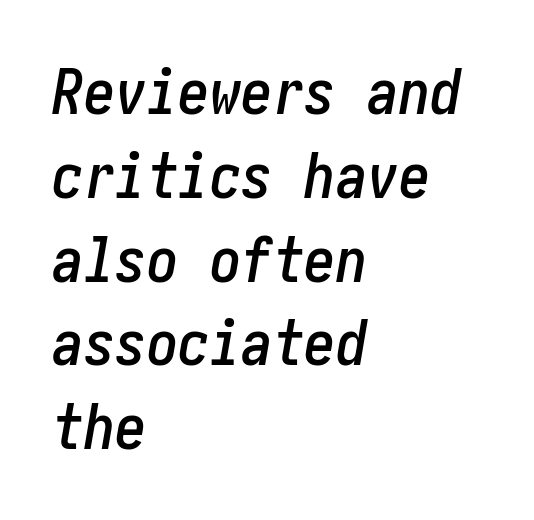
Q: Is the text italic (slanted)? A: Yes, it leans right by about 10 degrees.
Q: Is the text underlined? A: No.
Q: How is the paragraph aligned? A: Left-aligned.
Q: Is the spacing between letters normal or unusually wide? A: Normal.
Q: Is the spacing between lines tight, normal or loose? A: Normal.
Q: Width (condensed, normal, or wide)? A: Condensed.
Q: Stroke contrast? A: Low.
Q: x-height? A: Medium.
